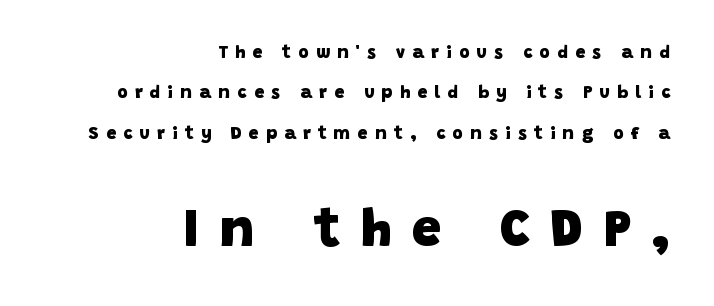
{"serif": "no", "bold": "yes", "weight": "heavy", "width": "normal", "stroke_contrast": "low", "x_height": "large", "monospaced": "no", "underline": "no", "align": "right", "line_spacing": "loose", "line_spacing_ratio": 2.24, "letter_spacing": "wide", "letter_spacing_em": 0.4, "larger_block": "second", "size_ratio": 2.94, "glyph_px": 53}
